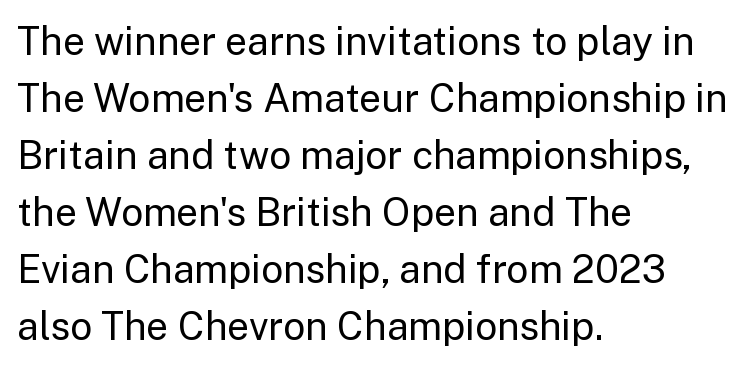
{"serif": "no", "italic": "no", "bold": "no", "weight": "regular", "width": "normal", "stroke_contrast": "low", "x_height": "medium", "monospaced": "no", "underline": "no", "align": "left", "line_spacing": "normal", "line_spacing_ratio": 1.46, "letter_spacing": "normal", "letter_spacing_em": 0.0, "glyph_px": 39}
